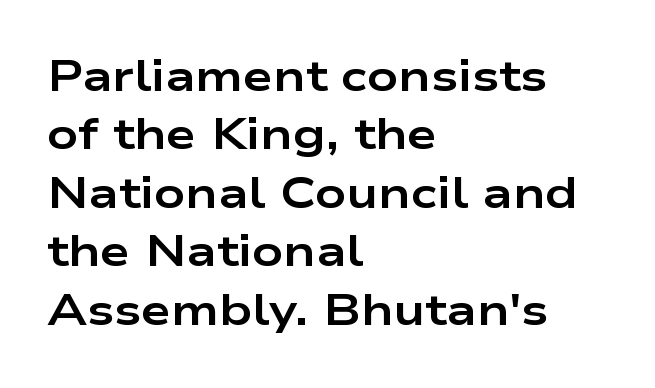
The image shows 43 px bold, wide sans-serif type, upright; set left-aligned, normal line spacing (1.36x), normal letter spacing, not underlined; low stroke contrast and a medium x-height.
